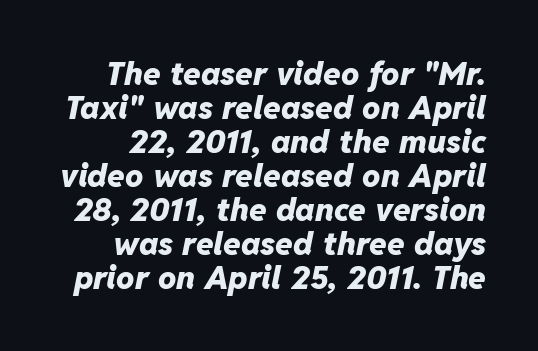
{"italic": "yes", "lean": "right", "slant_degrees": 11, "bold": "yes", "weight": "heavy", "width": "normal", "stroke_contrast": "low", "x_height": "medium", "monospaced": "no", "underline": "no", "line_spacing": "tight", "line_spacing_ratio": 1.06, "letter_spacing": "normal", "letter_spacing_em": 0.0, "glyph_px": 32}
